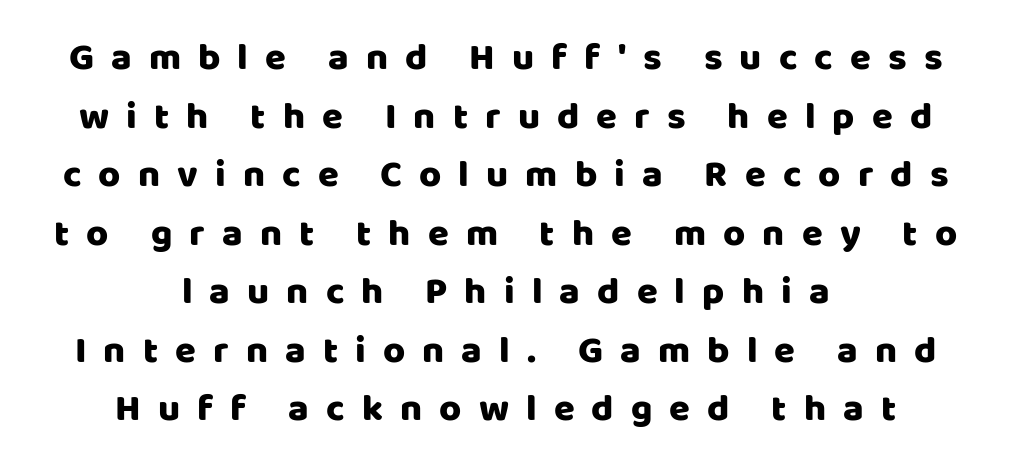
Q: Is the text italic (slanted)? A: No, it is upright.
Q: Is the typeface a serif or a sans-serif typeface? A: Sans-serif.
Q: Is the text underlined? A: No.
Q: How is the paragraph aligned? A: Centered.
Q: Is the spacing between letters normal or unusually wide? A: Unusually wide.
Q: Is the spacing between lines tight, normal or loose? A: Normal.
Q: Width (condensed, normal, or wide)? A: Normal.
Q: Stroke contrast? A: Low.
Q: x-height? A: Large.
Q: Monospaced? A: No.
